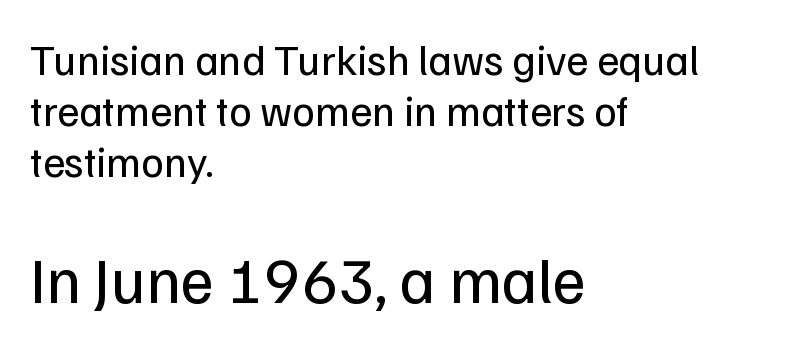
Q: Is the text bold? A: No.
Q: Is the text italic (slanted)? A: No, it is upright.
Q: Is the typeface a serif or a sans-serif typeface? A: Sans-serif.
Q: Is the text underlined? A: No.
Q: How is the paragraph aligned? A: Left-aligned.
Q: Is the spacing between letters normal or unusually wide? A: Normal.
Q: Which block of text is set in a larger size, the first (top) or the second (bottom)? A: The second (bottom) one.
Q: Width (condensed, normal, or wide)? A: Normal.
Q: Stroke contrast? A: Low.
Q: x-height? A: Medium.
Q: Monospaced? A: No.
